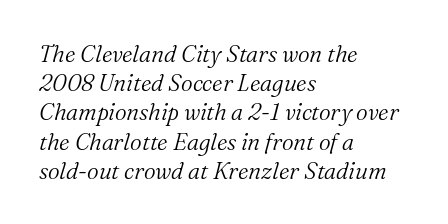
The lines in this sample share a left origin and differ only in where they stop. Quick note: interline space is typical. The space beneath each line is pristine and unruled. This sample uses plain, unmodified letter spacing. Designer's note — italics engaged.
